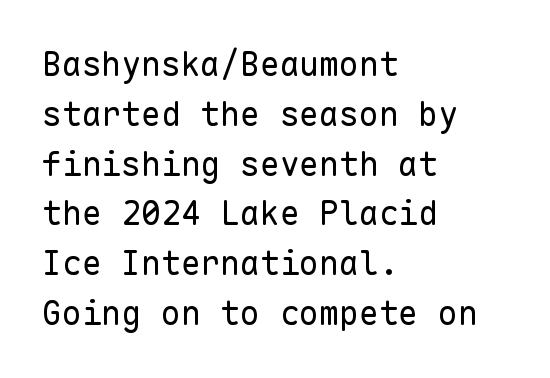
The image shows 33 px regular-weight sans-serif type, upright, monospaced; set left-aligned, normal line spacing (1.51x), normal letter spacing, not underlined; low stroke contrast and a medium x-height.
